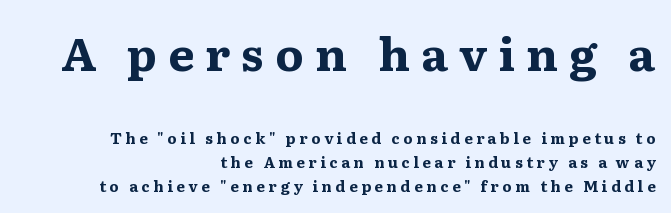
{"serif": "yes", "italic": "no", "bold": "yes", "weight": "bold", "width": "wide", "stroke_contrast": "medium", "x_height": "medium", "monospaced": "no", "underline": "no", "align": "right", "line_spacing": "normal", "line_spacing_ratio": 1.59, "letter_spacing": "wide", "letter_spacing_em": 0.24, "larger_block": "first", "size_ratio": 3.07, "glyph_px": 46}
